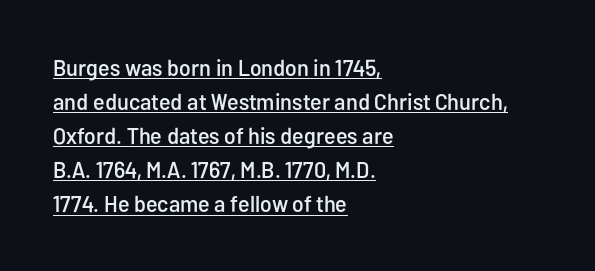
The image shows 23 px text type, upright; set left-aligned, normal line spacing (1.48x), normal letter spacing, underlined.
